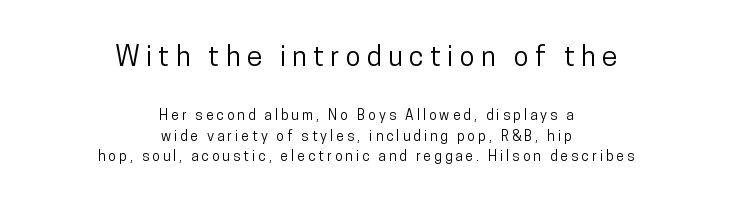
Q: Is the text italic (slanted)? A: No, it is upright.
Q: Is the typeface a serif or a sans-serif typeface? A: Sans-serif.
Q: Is the text underlined? A: No.
Q: How is the paragraph aligned? A: Centered.
Q: Is the spacing between letters normal or unusually wide? A: Unusually wide.
Q: Is the spacing between lines tight, normal or loose? A: Normal.
Q: Which block of text is set in a larger size, the first (top) or the second (bottom)? A: The first (top) one.
Q: Width (condensed, normal, or wide)? A: Condensed.
Q: Stroke contrast? A: Low.
Q: x-height? A: Medium.
Q: Monospaced? A: No.
